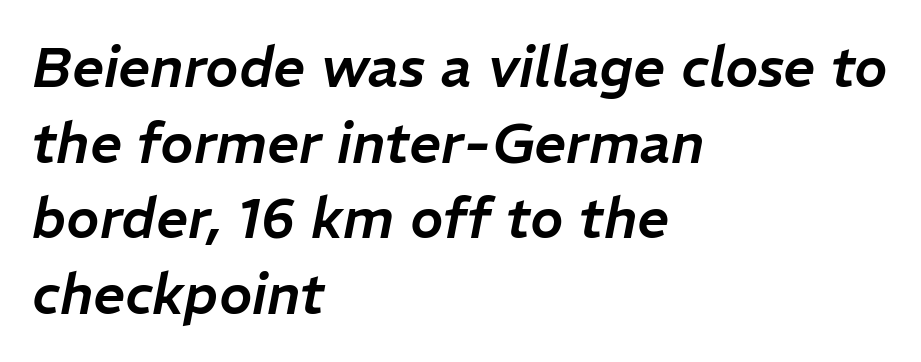
Q: Is the text italic (slanted)? A: Yes, it leans right by about 11 degrees.
Q: Is the text underlined? A: No.
Q: How is the paragraph aligned? A: Left-aligned.
Q: Is the spacing between letters normal or unusually wide? A: Normal.
Q: Is the spacing between lines tight, normal or loose? A: Normal.
Q: Width (condensed, normal, or wide)? A: Normal.
Q: Stroke contrast? A: Low.
Q: x-height? A: Medium.
Q: Monospaced? A: No.
